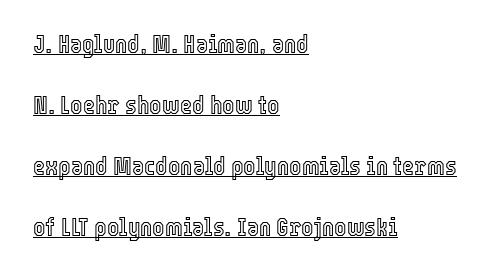
The image shows 26 px text type, upright; set left-aligned, loose line spacing (2.35x), normal letter spacing, underlined.
